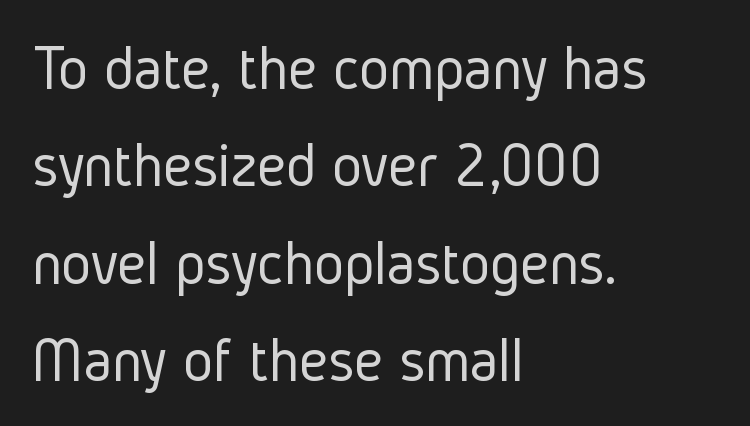
Unlike italic type, these characters show no tilt at all. A bare baseline throughout the passage. The rag falls on the right side of this text block. The designer left line spacing at the default. No heavy texture on the line: the type isn't bold.
